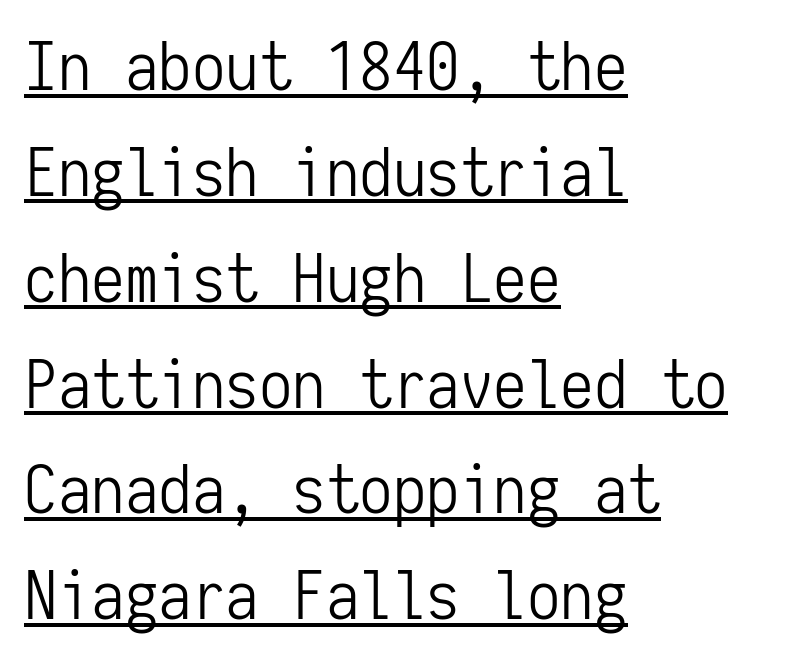
The image shows 67 px light, condensed sans-serif type, upright, monospaced; set left-aligned, normal line spacing (1.58x), normal letter spacing, underlined; low stroke contrast and a medium x-height.
